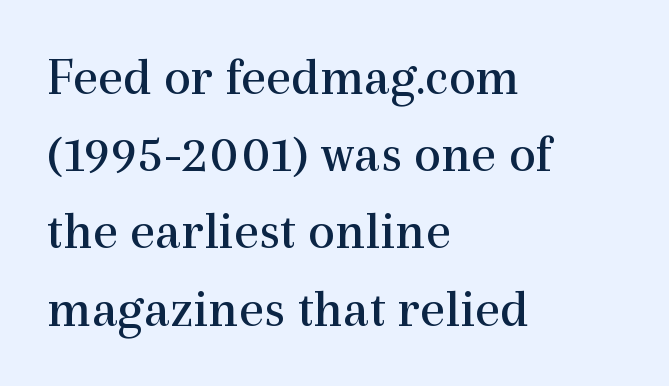
The image shows 54 px regular-weight serif type, upright; set left-aligned, normal line spacing (1.43x), normal letter spacing, not underlined; a medium x-height.
